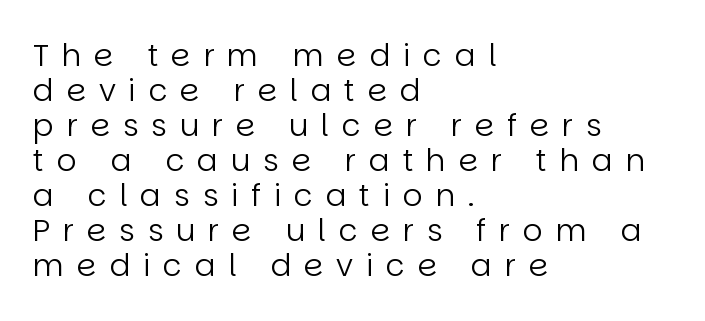
The image shows 31 px regular-weight sans-serif type, upright; set left-aligned, tight line spacing (1.13x), unusually wide letter spacing (+0.41 em), not underlined; low stroke contrast and a large x-height.
